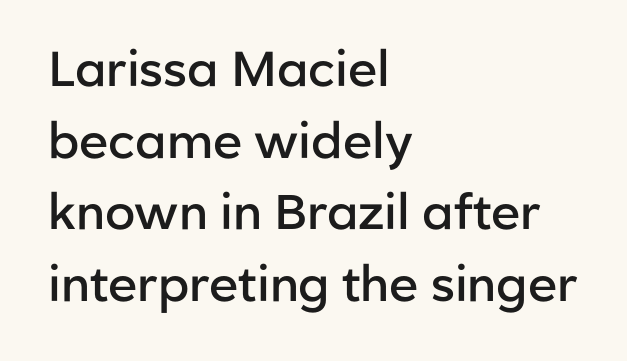
Q: Is the text bold? A: Semi-bold.
Q: Is the text italic (slanted)? A: No, it is upright.
Q: Is the typeface a serif or a sans-serif typeface? A: Sans-serif.
Q: Is the text underlined? A: No.
Q: How is the paragraph aligned? A: Left-aligned.
Q: Is the spacing between letters normal or unusually wide? A: Normal.
Q: Is the spacing between lines tight, normal or loose? A: Normal.
Q: Width (condensed, normal, or wide)? A: Normal.
Q: Stroke contrast? A: Low.
Q: x-height? A: Medium.
Q: Monospaced? A: No.
